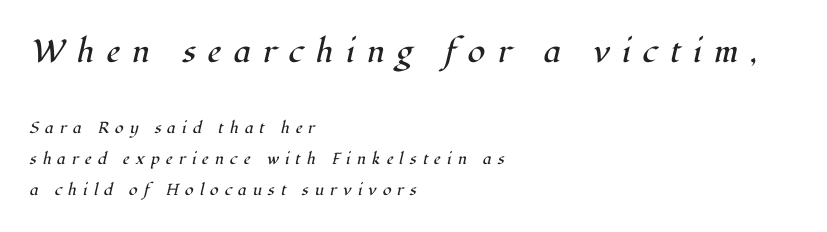
{"serif": "yes", "italic": "yes", "lean": "right", "slant_degrees": 12, "bold": "no", "weight": "regular", "width": "normal", "stroke_contrast": "high", "x_height": "medium", "monospaced": "no", "underline": "no", "align": "left", "line_spacing": "loose", "line_spacing_ratio": 1.93, "letter_spacing": "wide", "letter_spacing_em": 0.38, "larger_block": "first", "size_ratio": 2.0, "glyph_px": 32}
